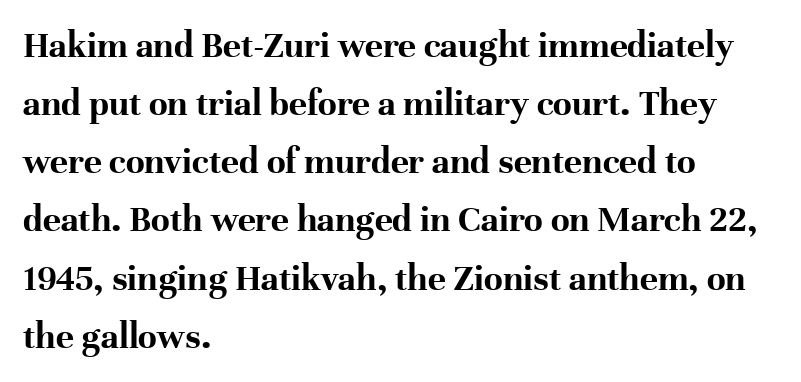
{"serif": "yes", "italic": "no", "bold": "yes", "weight": "bold", "width": "normal", "stroke_contrast": "high", "x_height": "medium", "monospaced": "no", "underline": "no", "align": "left", "line_spacing": "normal", "line_spacing_ratio": 1.53, "letter_spacing": "normal", "letter_spacing_em": 0.0, "glyph_px": 38}
